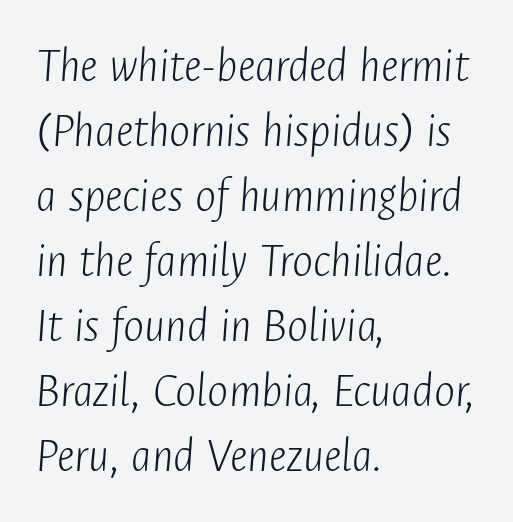
Compared with ordinary roman type, these characters are visibly tilted. How are the letters spaced? Ordinarily, with no added tracking. These lines sit exactly where default settings would place them. The rag falls on the right side of this text block. Proportional: the letters do not fall into vertical columns. The cut favours lightness, reaching ordinary text weight at its darkest.
